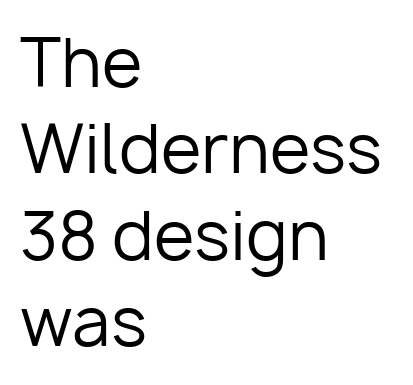
Q: Is the text bold? A: No.
Q: Is the text italic (slanted)? A: No, it is upright.
Q: Is the typeface a serif or a sans-serif typeface? A: Sans-serif.
Q: Is the text underlined? A: No.
Q: How is the paragraph aligned? A: Left-aligned.
Q: Is the spacing between letters normal or unusually wide? A: Normal.
Q: Is the spacing between lines tight, normal or loose? A: Normal.
Q: Width (condensed, normal, or wide)? A: Normal.
Q: Stroke contrast? A: Low.
Q: x-height? A: Medium.
Q: Monospaced? A: No.
